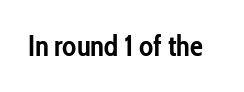
The image shows 29 px semibold, condensed sans-serif type, upright; set normal letter spacing, not underlined; low stroke contrast and a medium x-height.
